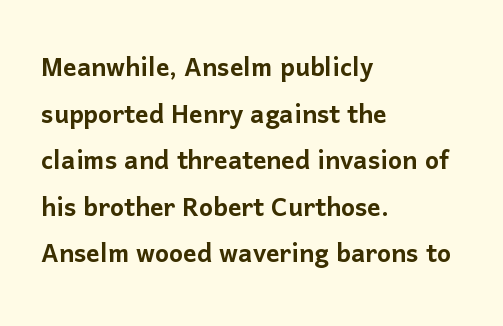
The zone under the glyphs is completely vacant. You could not count columns in this text — the font is proportionally spaced. Compared with typical paragraphs, the rows here are spaced about the same. This is roman type, the default non-slanted kind.
